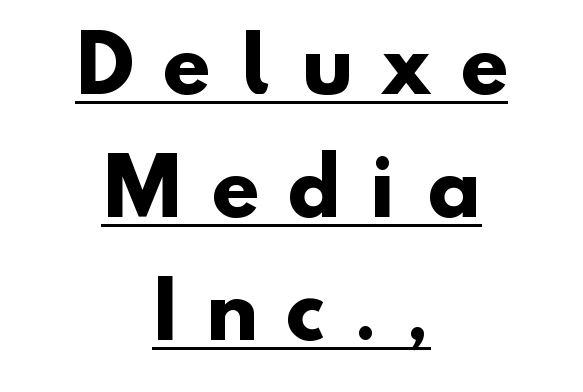
Plenty of ink on the page — the face is bold. Each line is balanced around a shared central axis. The rendering uses a moderate line-height, typical for paragraphs. You can tell from the bare stems that sans-serif type was used. The letterforms stand isolated, each surrounded by extra space.
